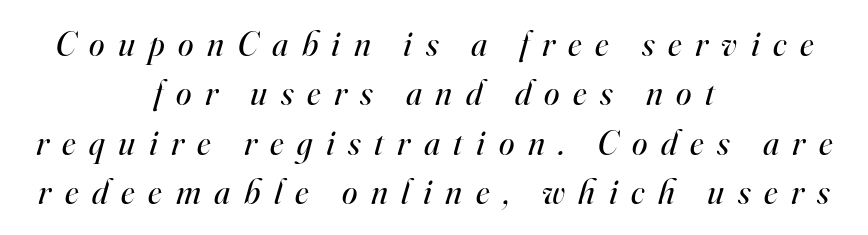
{"serif": "yes", "italic": "yes", "lean": "right", "slant_degrees": 16, "bold": "no", "weight": "regular", "width": "normal", "stroke_contrast": "high", "x_height": "small", "monospaced": "no", "underline": "no", "align": "center", "line_spacing": "normal", "line_spacing_ratio": 1.41, "letter_spacing": "wide", "letter_spacing_em": 0.39, "glyph_px": 35}
